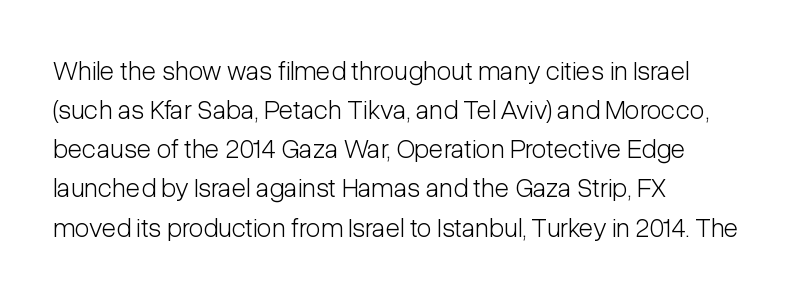
The image shows 27 px text type, upright; set left-aligned, normal line spacing (1.45x), normal letter spacing, not underlined.
